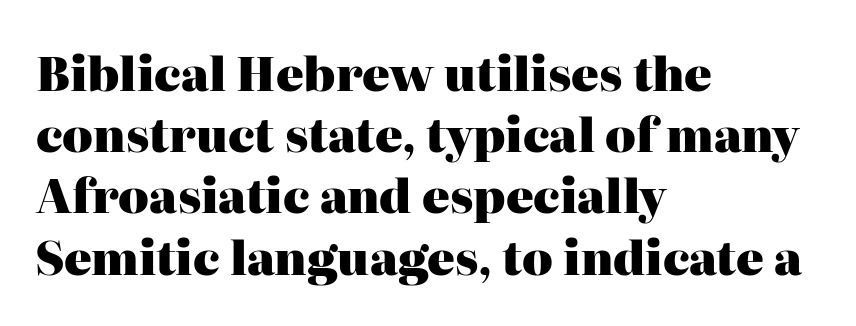
The image shows 46 px heavy serif type, upright; set left-aligned, normal line spacing (1.33x), normal letter spacing, not underlined; high stroke contrast and a medium x-height.
